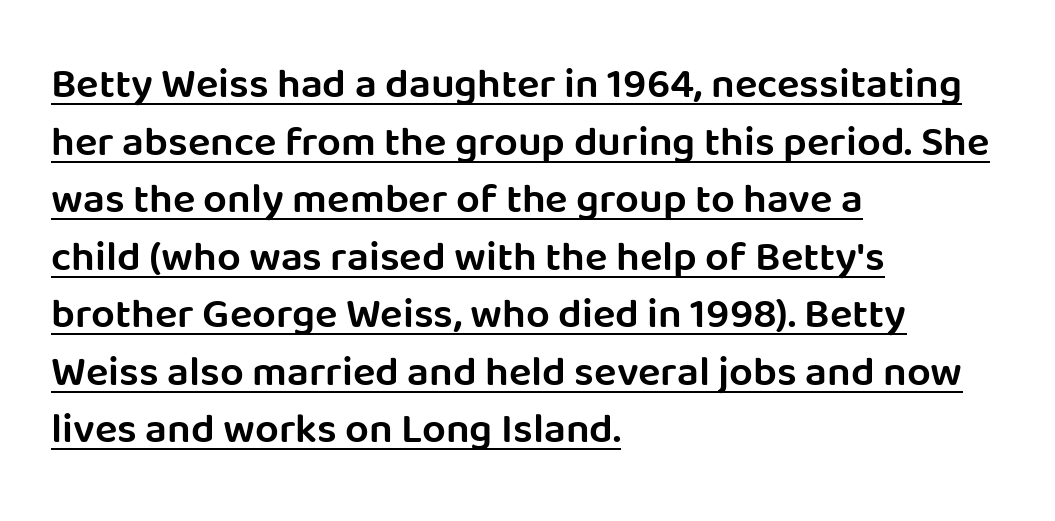
Q: Is the text bold? A: Semi-bold.
Q: Is the text italic (slanted)? A: No, it is upright.
Q: Is the typeface a serif or a sans-serif typeface? A: Sans-serif.
Q: Is the text underlined? A: Yes.
Q: How is the paragraph aligned? A: Left-aligned.
Q: Is the spacing between letters normal or unusually wide? A: Normal.
Q: Is the spacing between lines tight, normal or loose? A: Normal.
Q: Width (condensed, normal, or wide)? A: Normal.
Q: Stroke contrast? A: Low.
Q: x-height? A: Large.
Q: Monospaced? A: No.
